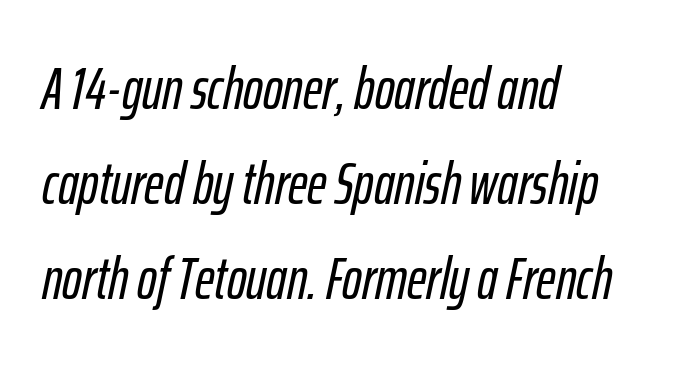
Q: Is the text italic (slanted)? A: Yes, it leans right by about 12 degrees.
Q: Is the text underlined? A: No.
Q: How is the paragraph aligned? A: Left-aligned.
Q: Is the spacing between letters normal or unusually wide? A: Normal.
Q: Is the spacing between lines tight, normal or loose? A: Normal.
Q: Width (condensed, normal, or wide)? A: Condensed.
Q: Stroke contrast? A: Low.
Q: x-height? A: Medium.
Q: Monospaced? A: No.
